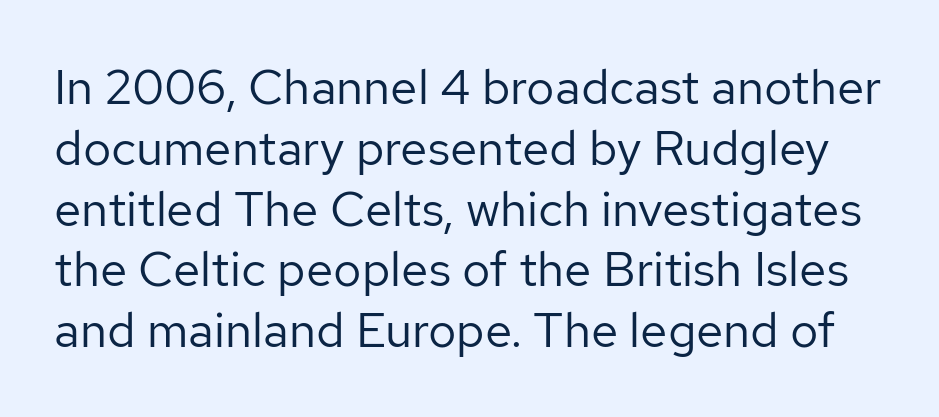
Q: Is the text bold? A: No.
Q: Is the text italic (slanted)? A: No, it is upright.
Q: Is the typeface a serif or a sans-serif typeface? A: Sans-serif.
Q: Is the text underlined? A: No.
Q: Is the spacing between letters normal or unusually wide? A: Normal.
Q: Width (condensed, normal, or wide)? A: Normal.
Q: Stroke contrast? A: Low.
Q: x-height? A: Medium.
Q: Monospaced? A: No.
